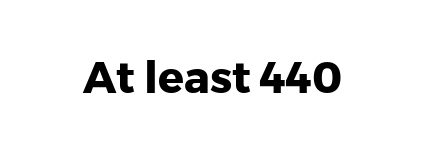
Set as a true bold cut, around the 700 mark. This rendering leaves character spacing at its baseline value. Serifs: no, the terminals of the letterforms are clean. Underlining? Definitely not there.
